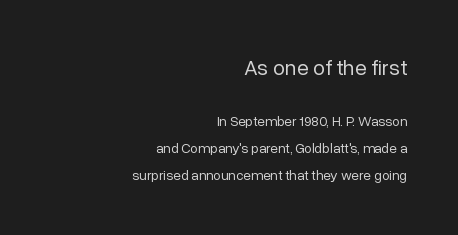
{"italic": "no", "bold": "no", "underline": "no", "align": "right", "line_spacing": "loose", "line_spacing_ratio": 1.92, "letter_spacing": "normal", "letter_spacing_em": 0.0, "larger_block": "first", "size_ratio": 1.57, "glyph_px": 22}
